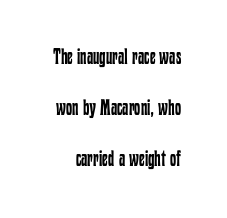
{"italic": "no", "bold": "no", "underline": "no", "line_spacing": "loose", "line_spacing_ratio": 2.32, "letter_spacing": "normal", "letter_spacing_em": 0.0, "glyph_px": 22}
